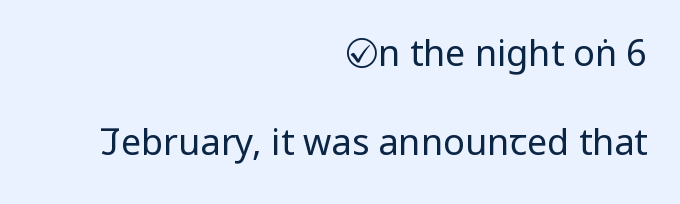
The image shows 36 px regular-weight, condensed sans-serif type, upright; set right-aligned, loose line spacing (2.48x), normal letter spacing, not underlined; low stroke contrast and a large x-height.
